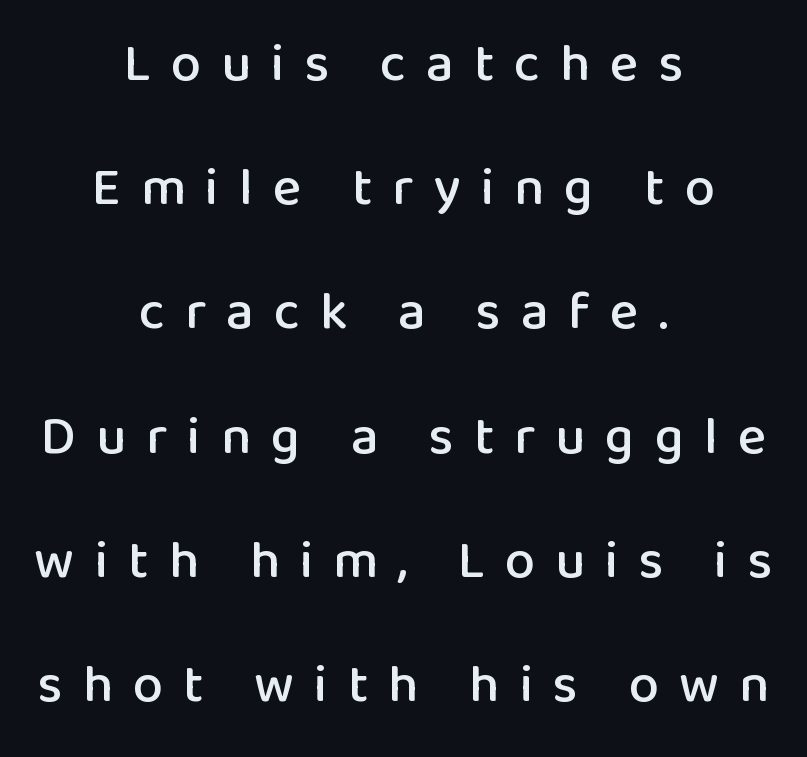
{"serif": "no", "italic": "no", "width": "normal", "stroke_contrast": "low", "x_height": "medium", "monospaced": "no", "underline": "no", "align": "center", "line_spacing": "loose", "line_spacing_ratio": 2.3, "letter_spacing": "wide", "letter_spacing_em": 0.37, "glyph_px": 54}
